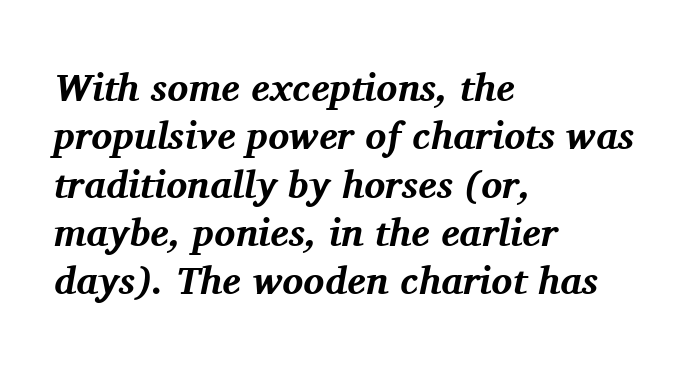
{"serif": "yes", "italic": "yes", "lean": "right", "slant_degrees": 11, "bold": "yes", "weight": "bold", "width": "normal", "stroke_contrast": "medium", "x_height": "medium", "monospaced": "no", "underline": "no", "align": "left", "line_spacing_ratio": 1.24, "letter_spacing": "normal", "letter_spacing_em": 0.0, "glyph_px": 39}
